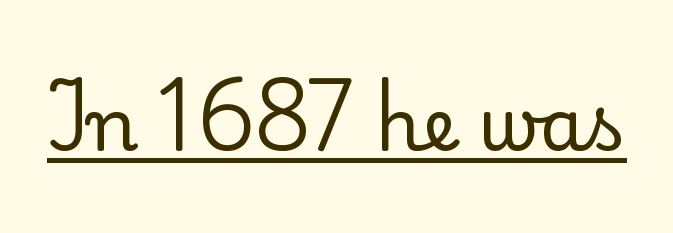
{"serif": "yes", "italic": "no", "bold": "no", "weight": "regular", "width": "normal", "stroke_contrast": "low", "x_height": "small", "monospaced": "no", "underline": "yes", "letter_spacing": "normal", "letter_spacing_em": 0.0, "glyph_px": 73}
